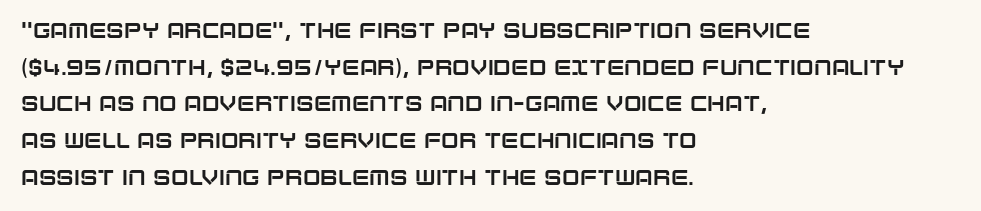
The gaps between neighbouring characters are ordinary and unremarkable. Quick note: not italic, upright. Descenders hang freely into open space. These lines stack with their left ends in a neat column.
